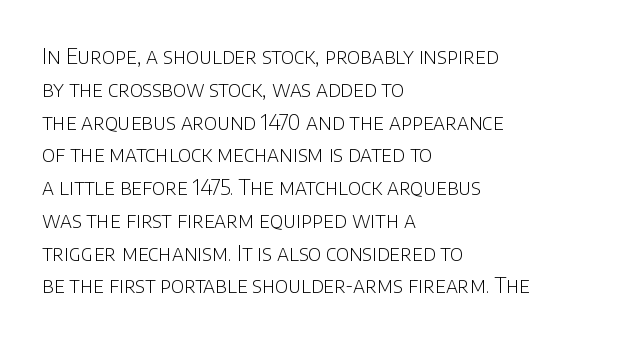
The image shows 21 px text type, upright; set left-aligned, normal line spacing (1.56x), normal letter spacing, not underlined.
